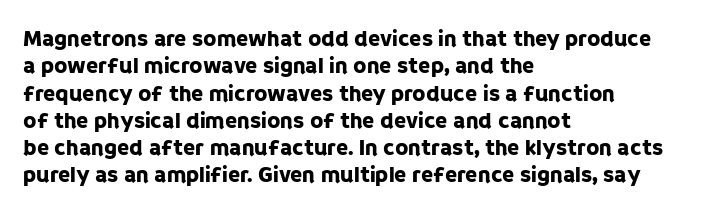
The image shows 22 px text type, upright; set left-aligned, line spacing 1.24x, normal letter spacing, not underlined.
